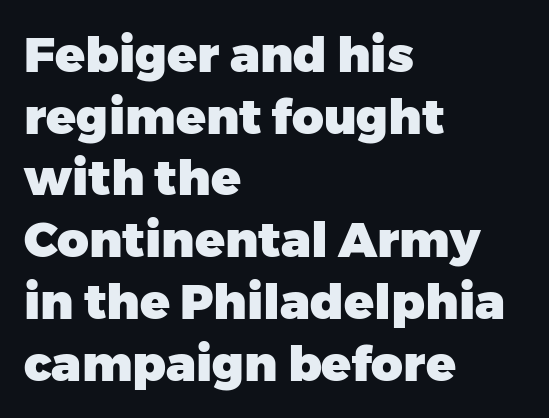
Is the block centered? No — it sits flush against the left margin. Think of a printed novel: that variable character pitch is what you see here. Underlining? Definitely not there. Typesetter's note: full bold, strokes at maximum text heaviness. Posture: upright roman.
